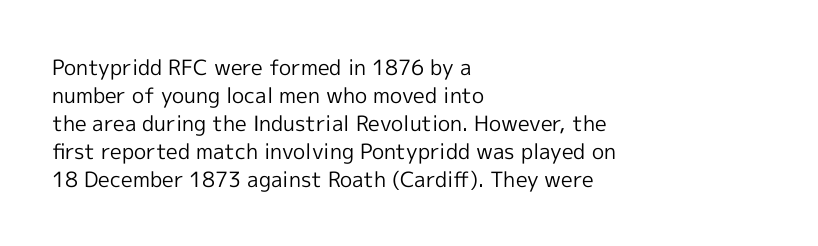
Q: Is the text bold? A: No.
Q: Is the text italic (slanted)? A: No, it is upright.
Q: Is the text underlined? A: No.
Q: How is the paragraph aligned? A: Left-aligned.
Q: Is the spacing between letters normal or unusually wide? A: Normal.
Q: Is the spacing between lines tight, normal or loose? A: Normal.
